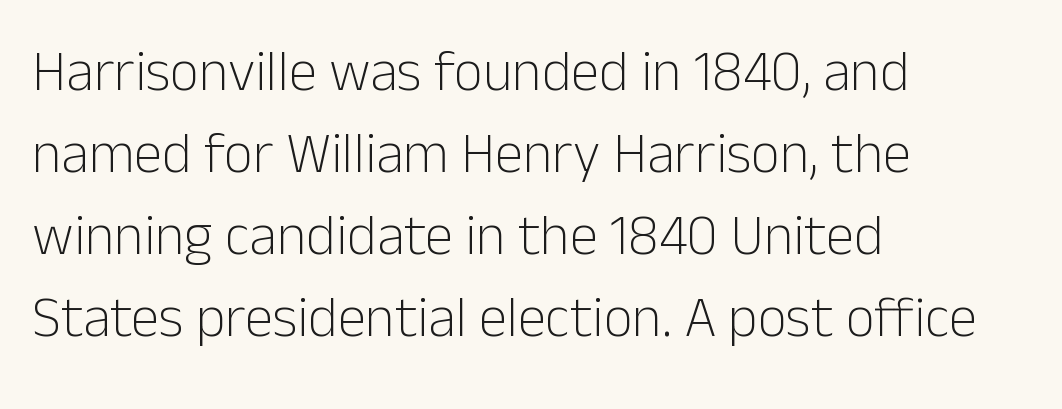
Q: Is the text bold? A: No.
Q: Is the text italic (slanted)? A: No, it is upright.
Q: Is the typeface a serif or a sans-serif typeface? A: Sans-serif.
Q: Is the text underlined? A: No.
Q: How is the paragraph aligned? A: Left-aligned.
Q: Is the spacing between letters normal or unusually wide? A: Normal.
Q: Is the spacing between lines tight, normal or loose? A: Normal.
Q: Width (condensed, normal, or wide)? A: Normal.
Q: Stroke contrast? A: Low.
Q: x-height? A: Medium.
Q: Monospaced? A: No.
